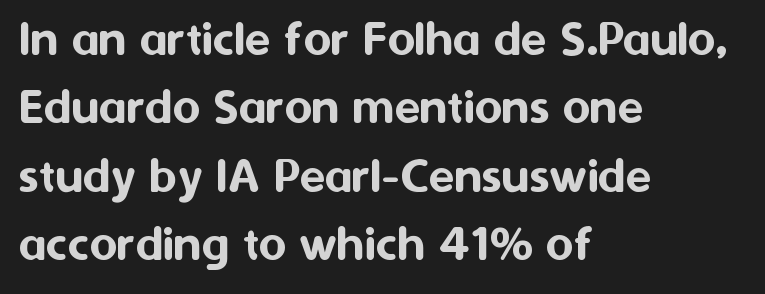
Between one letter and the next there's only the usual sliver of space. Observe the absence of serifs on each vertical stroke in this sample. This sample keeps an unexceptional amount of space between lines. Nope, not italic — everything's standing straight. All the whitespace from short lines collects on the right.
